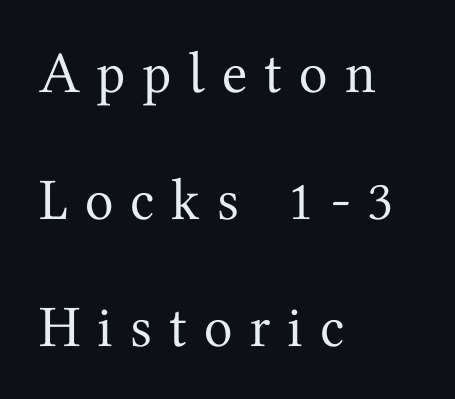
The image shows 59 px regular-weight serif type, upright; set left-aligned, loose line spacing (2.15x), unusually wide letter spacing (+0.29 em), not underlined; medium stroke contrast and a medium x-height.
